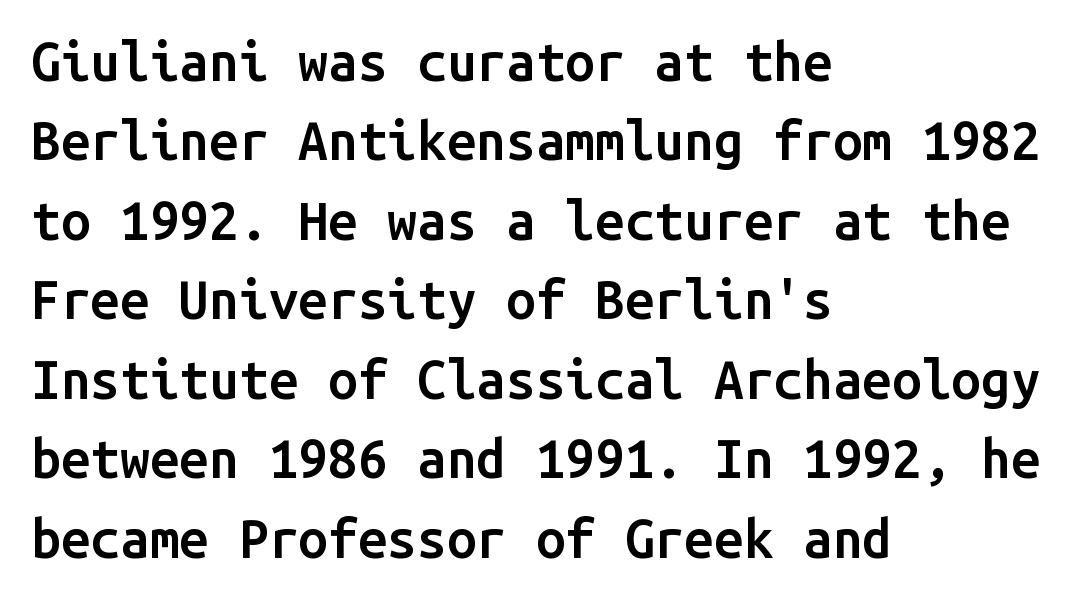
The image shows 53 px semibold sans-serif type, upright, monospaced; set left-aligned, normal line spacing (1.5x), normal letter spacing, not underlined; low stroke contrast and a medium x-height.
